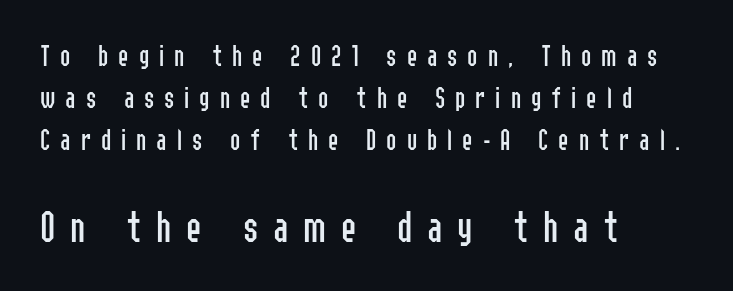
The image shows 46 px regular-weight, condensed sans-serif type, upright; set left-aligned, normal line spacing (1.36x), unusually wide letter spacing (+0.32 em), not underlined; the second (bottom) block is 1.48x larger; low stroke contrast and a medium x-height.
